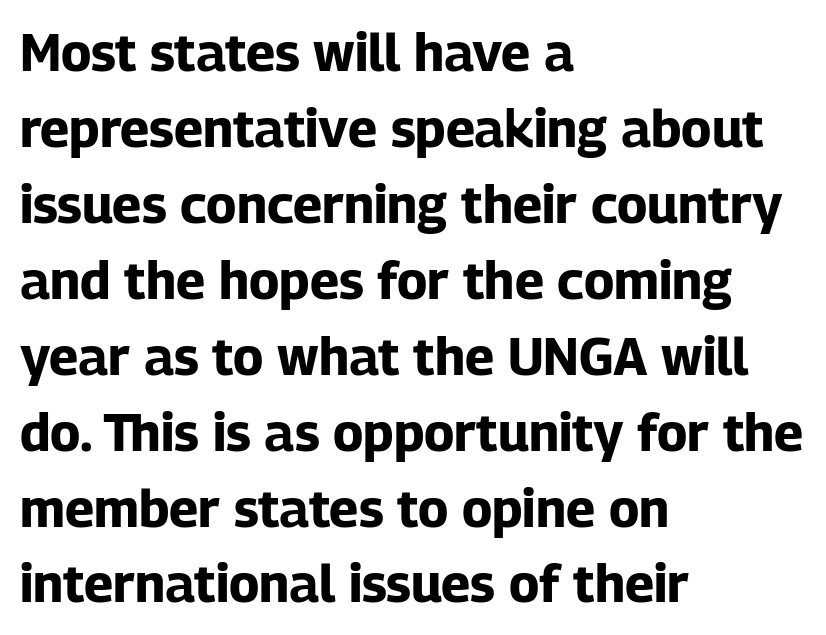
Underline: absent. Is this a fixed-width face? No — the glyphs have proportional, varying widths. Short note: letters normally spaced. Heavy, bold letterforms. The letters stand upright; this is a roman face.
